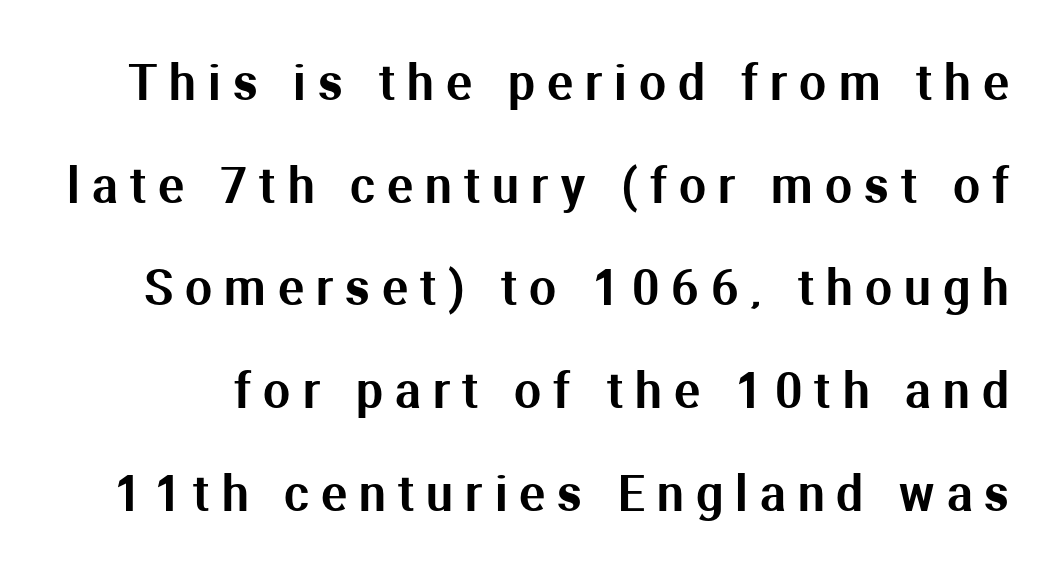
Q: Is the text italic (slanted)? A: No, it is upright.
Q: Is the typeface a serif or a sans-serif typeface? A: Sans-serif.
Q: Is the text underlined? A: No.
Q: Is the spacing between letters normal or unusually wide? A: Unusually wide.
Q: Is the spacing between lines tight, normal or loose? A: Loose.
Q: Width (condensed, normal, or wide)? A: Normal.
Q: Stroke contrast? A: Medium.
Q: x-height? A: Medium.
Q: Monospaced? A: No.
